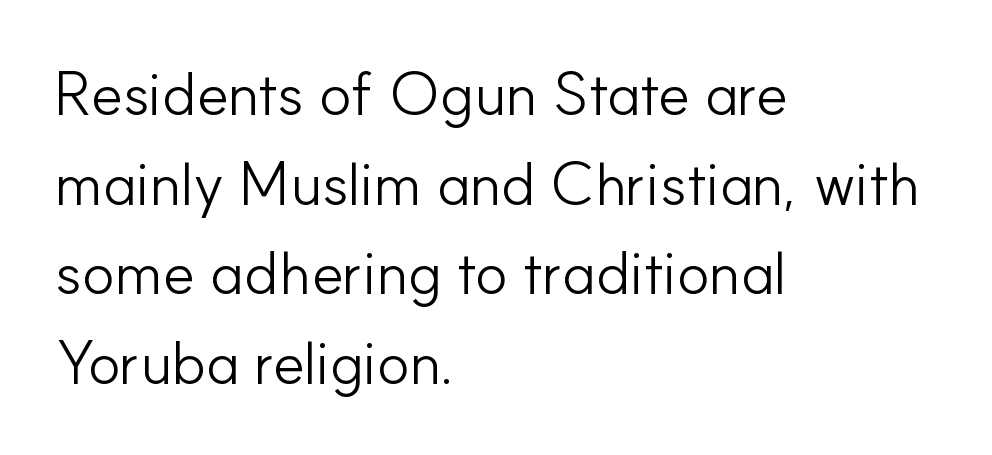
Q: Is the text bold? A: No.
Q: Is the text italic (slanted)? A: No, it is upright.
Q: Is the typeface a serif or a sans-serif typeface? A: Sans-serif.
Q: Is the text underlined? A: No.
Q: How is the paragraph aligned? A: Left-aligned.
Q: Is the spacing between letters normal or unusually wide? A: Normal.
Q: Is the spacing between lines tight, normal or loose? A: Normal.
Q: Width (condensed, normal, or wide)? A: Normal.
Q: Stroke contrast? A: Low.
Q: x-height? A: Small.
Q: Monospaced? A: No.
